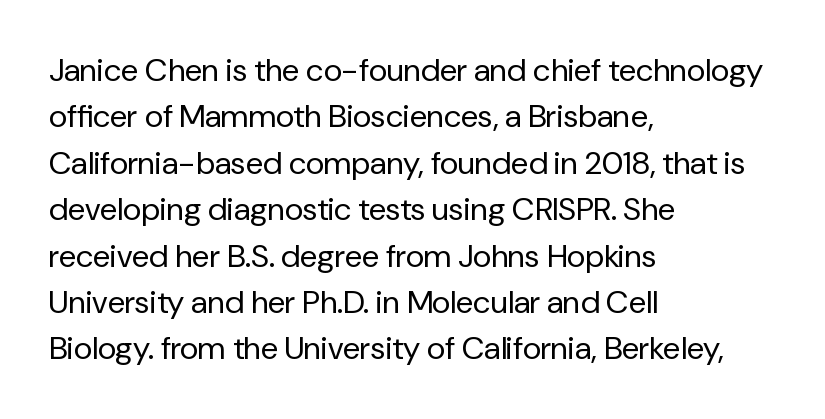
A student would call this left alignment; a typographer would say flush left, rag right. Lines of text with bare space underneath. The strokes are not fattened; the text isn't bold. Does extra space separate the letters? No, they use regular spacing. Does the lettering tilt? It doesn't — this is upright. The vertical gap from one line to the next is medium.
